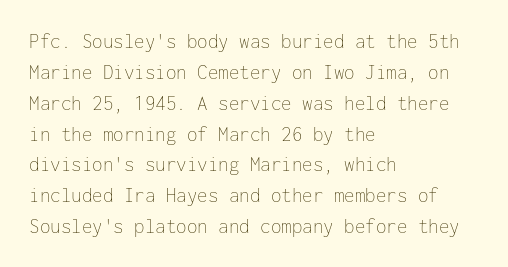
Q: Is the text bold? A: No.
Q: Is the text italic (slanted)? A: No, it is upright.
Q: Is the text underlined? A: No.
Q: How is the paragraph aligned? A: Left-aligned.
Q: Is the spacing between letters normal or unusually wide? A: Normal.
Q: Is the spacing between lines tight, normal or loose? A: Normal.
